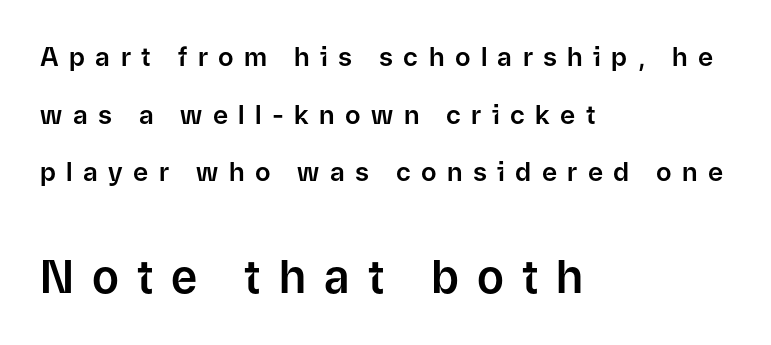
The space directly below the letters is spotless. Line spacing here is loose. Style check: upright. Notice how the passage keeps a crisp vertical edge on the left only.
